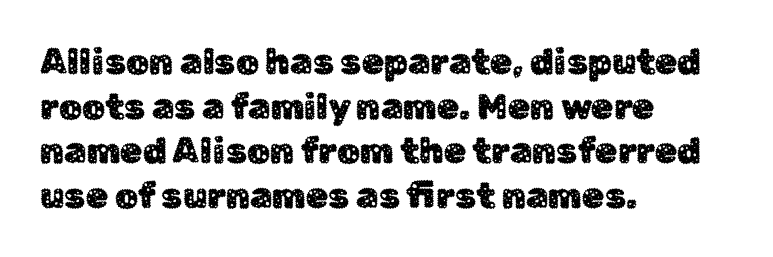
Q: Is the text italic (slanted)? A: No, it is upright.
Q: Is the typeface a serif or a sans-serif typeface? A: Sans-serif.
Q: Is the text underlined? A: No.
Q: How is the paragraph aligned? A: Left-aligned.
Q: Is the spacing between letters normal or unusually wide? A: Normal.
Q: Width (condensed, normal, or wide)? A: Normal.
Q: Stroke contrast? A: Low.
Q: x-height? A: Medium.
Q: Monospaced? A: No.
